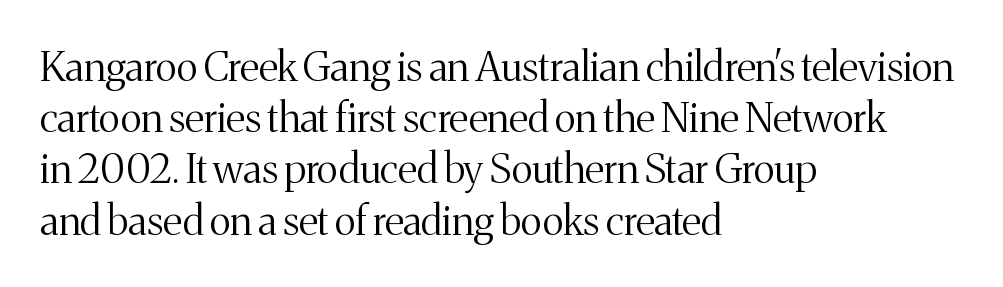
This is serif lettering, the kind often seen in printed books. In terms of letterspacing, this is plain default setting. This is not heavy type; no bold has been used. You could not count columns in this text — the font is proportionally spaced. The lettering holds an erect, upright posture throughout. How would I describe the line gaps? Plain and ordinary.
